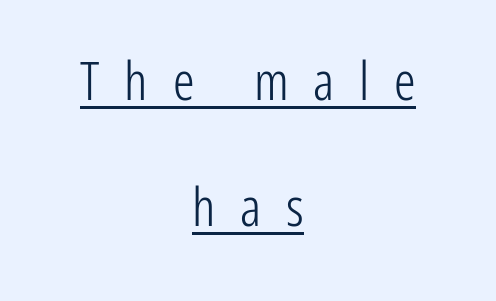
Each word looks stretched out because of the extra space between its letters. Do the characters align in a grid? No, the font is proportional. Style check: upright. One-word summary of the alignment: center. Check where the strokes stop: nothing finishes them off — pure sans. The rendered words wear a rule along their underside.
